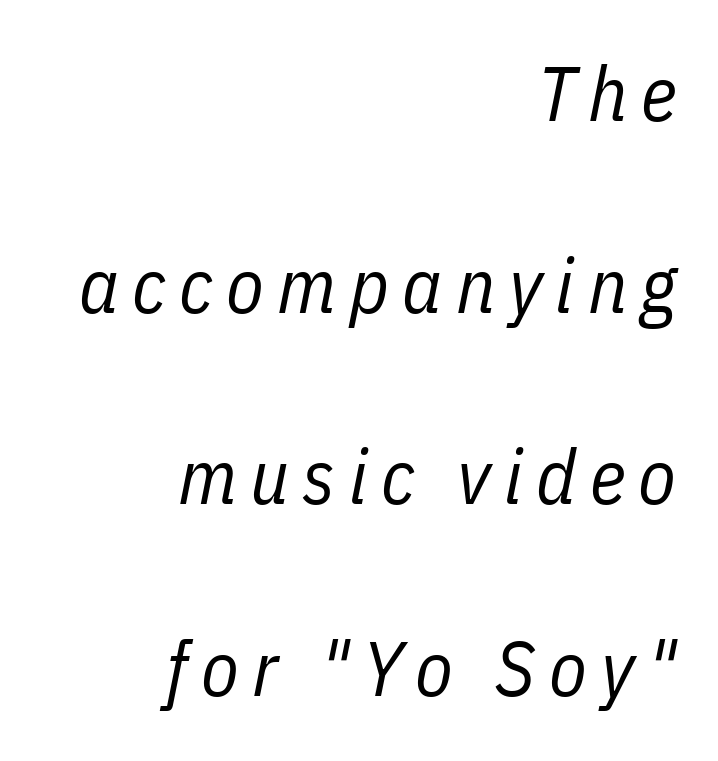
Q: Is the text bold? A: No.
Q: Is the text italic (slanted)? A: Yes, it leans right by about 11 degrees.
Q: Is the text underlined? A: No.
Q: How is the paragraph aligned? A: Right-aligned.
Q: Is the spacing between lines tight, normal or loose? A: Loose.
Q: Width (condensed, normal, or wide)? A: Condensed.
Q: Stroke contrast? A: Low.
Q: x-height? A: Medium.
Q: Monospaced? A: No.
